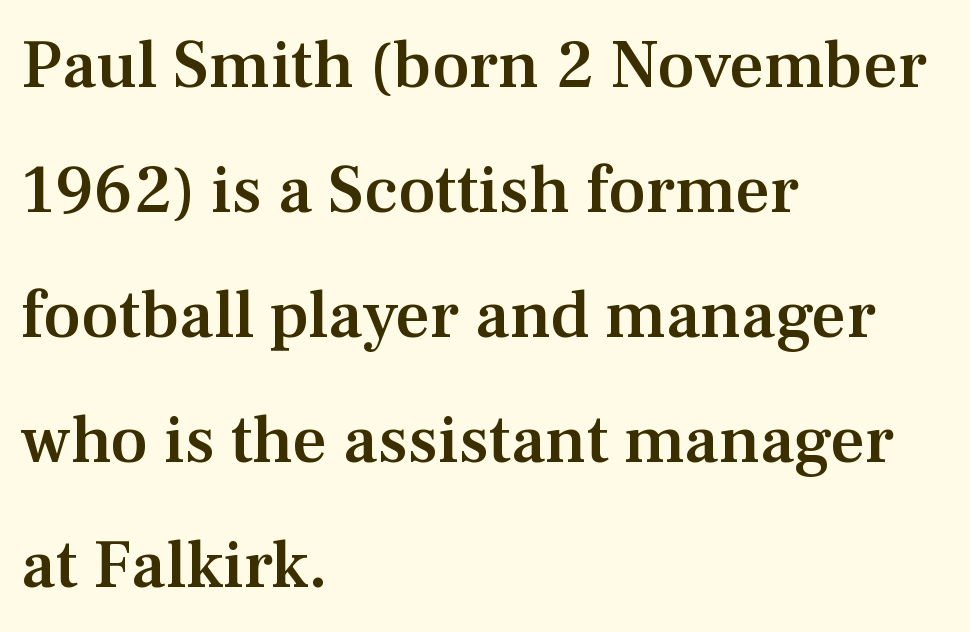
The type sits square on the baseline with zero lean. The ragged edge is on the right, which tells us the setting is flush left. Look at the bottom of the vertical strokes: they flare into serifs here. Does the weight exceed regular? Yes, but only to semibold. Think of a printed novel: that variable character pitch is what you see here.
